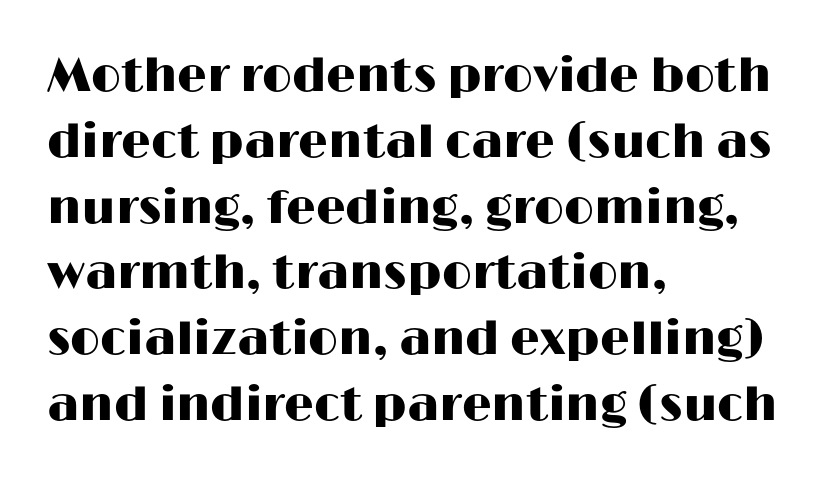
The image shows 47 px wide sans-serif type, upright; set left-aligned, normal line spacing (1.4x), normal letter spacing, not underlined; high stroke contrast and a medium x-height.
